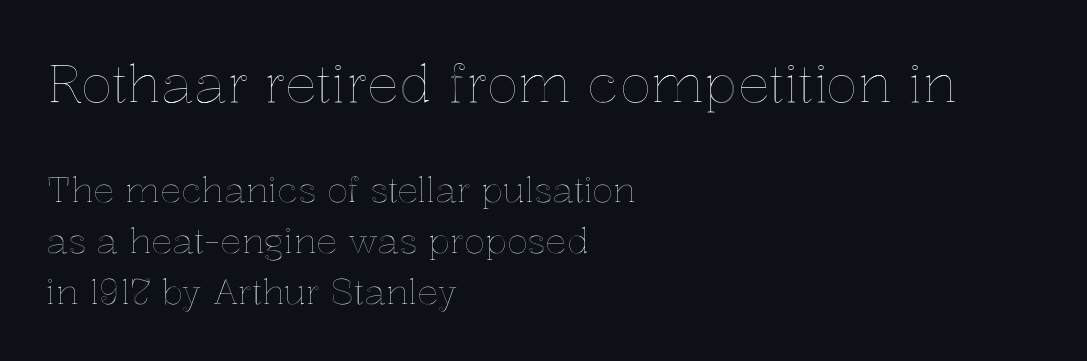
The image shows 53 px text type, upright; set left-aligned, normal line spacing (1.45x), normal letter spacing, not underlined; the first (top) block is 1.51x larger; a medium x-height.
